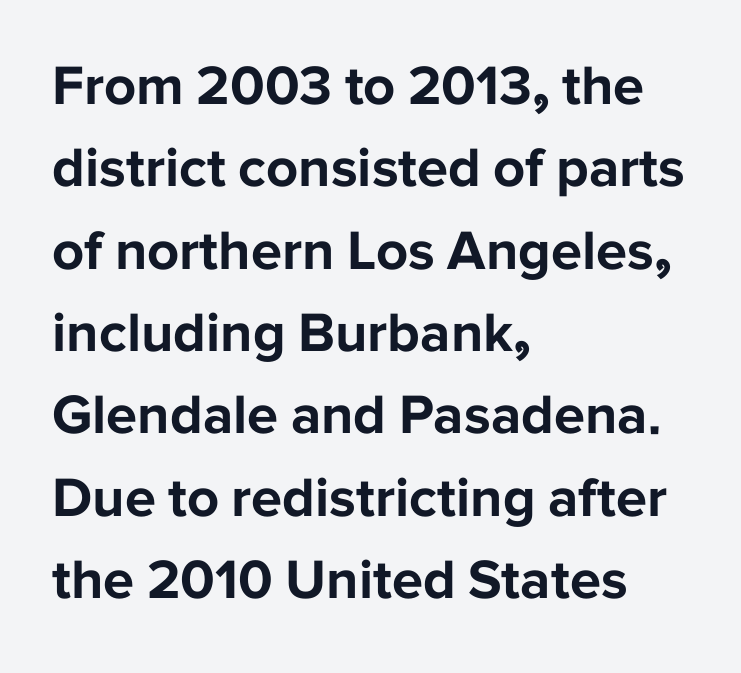
{"serif": "no", "italic": "no", "bold": "yes", "weight": "bold", "width": "normal", "stroke_contrast": "low", "x_height": "medium", "monospaced": "no", "underline": "no", "align": "left", "line_spacing": "normal", "line_spacing_ratio": 1.47, "letter_spacing": "normal", "letter_spacing_em": 0.0, "glyph_px": 56}
